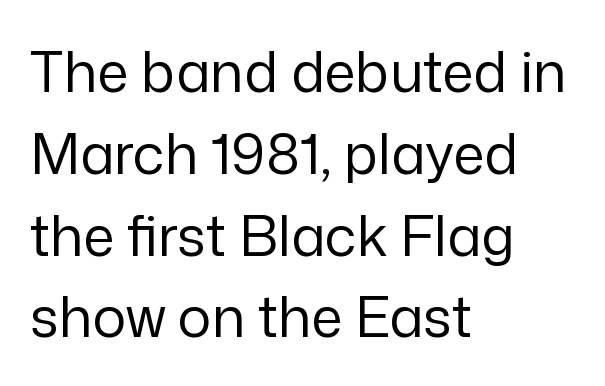
The image shows 56 px regular-weight sans-serif type, upright; set left-aligned, normal line spacing (1.46x), normal letter spacing, not underlined; low stroke contrast and a medium x-height.
